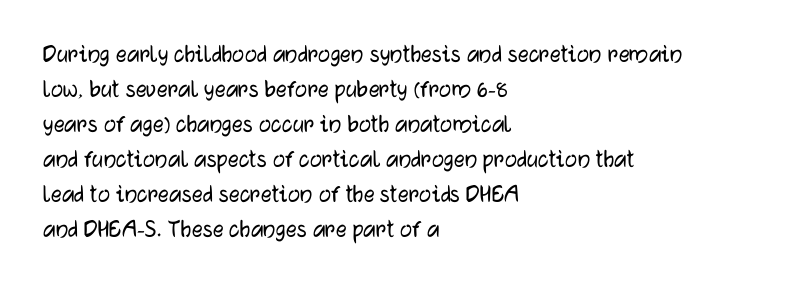
{"italic": "no", "underline": "no", "align": "left", "line_spacing": "normal", "line_spacing_ratio": 1.3, "letter_spacing": "normal", "letter_spacing_em": 0.0, "glyph_px": 27}
